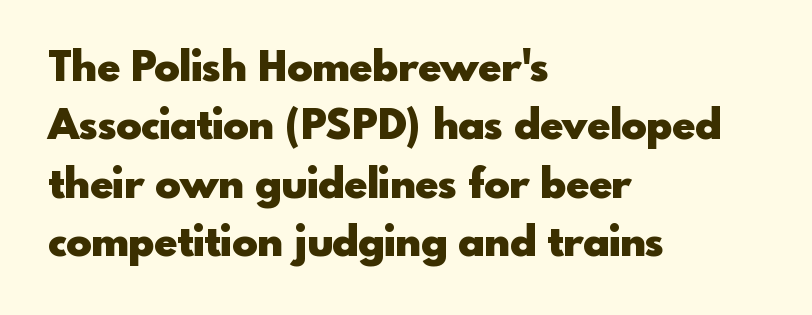
Varying glyph widths throughout — classic text-font behaviour. This rendering uses left alignment, leaving the right contour irregular. The strip under each line holds only bare page. The passage shown has conventional tracking throughout. One glance says typical: line gaps are just what's usual. I'd call this a sans setting — the letters go barefoot.
